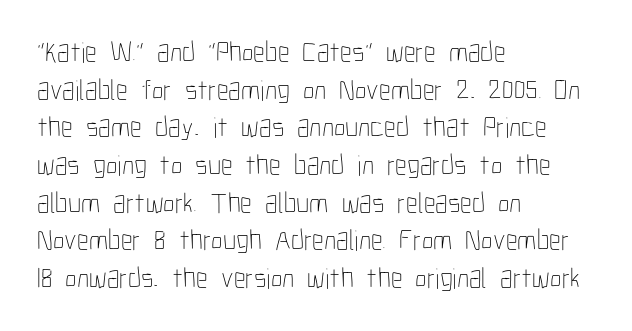
The image shows 29 px thin, condensed type, upright; set left-aligned, normal line spacing (1.3x), normal letter spacing, not underlined; low stroke contrast and a medium x-height.
